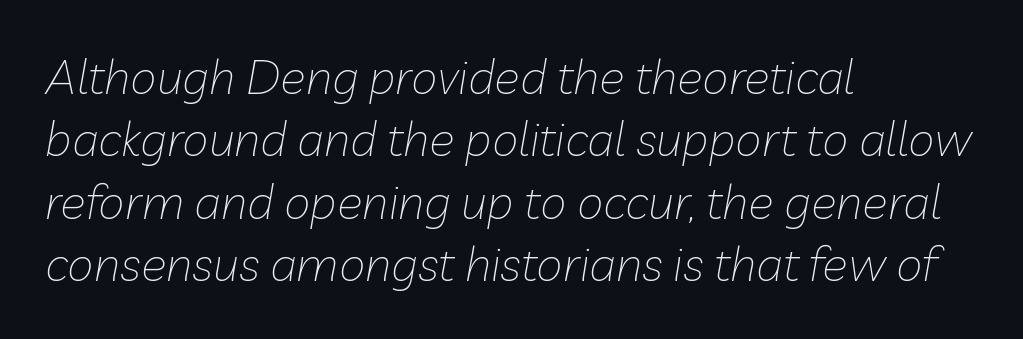
{"italic": "yes", "lean": "right", "slant_degrees": 10, "bold": "no", "weight": "thin", "width": "normal", "stroke_contrast": "low", "x_height": "medium", "monospaced": "no", "underline": "no", "align": "left", "line_spacing": "normal", "line_spacing_ratio": 1.3, "letter_spacing": "normal", "letter_spacing_em": 0.0, "glyph_px": 48}
